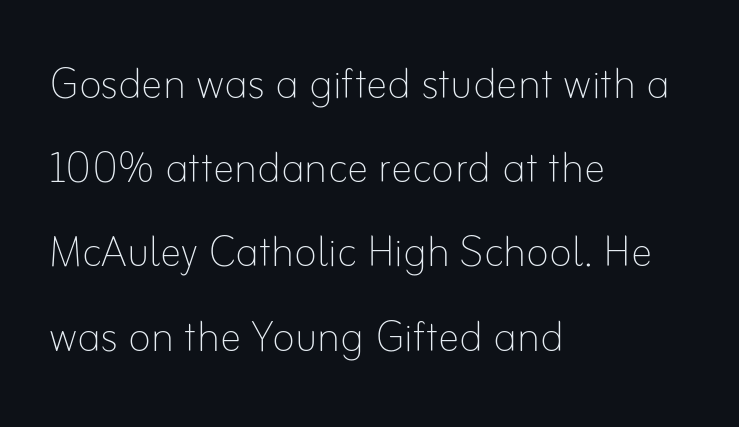
{"italic": "no", "bold": "no", "weight": "thin", "width": "normal", "stroke_contrast": "low", "x_height": "small", "monospaced": "no", "underline": "no", "align": "left", "line_spacing": "normal", "line_spacing_ratio": 1.56, "letter_spacing": "normal", "letter_spacing_em": 0.0, "glyph_px": 54}
